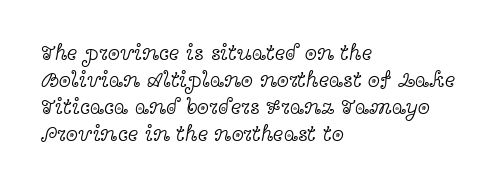
{"italic": "no", "bold": "no", "underline": "no", "align": "left", "line_spacing_ratio": 1.23, "letter_spacing": "normal", "letter_spacing_em": 0.0, "glyph_px": 22}
